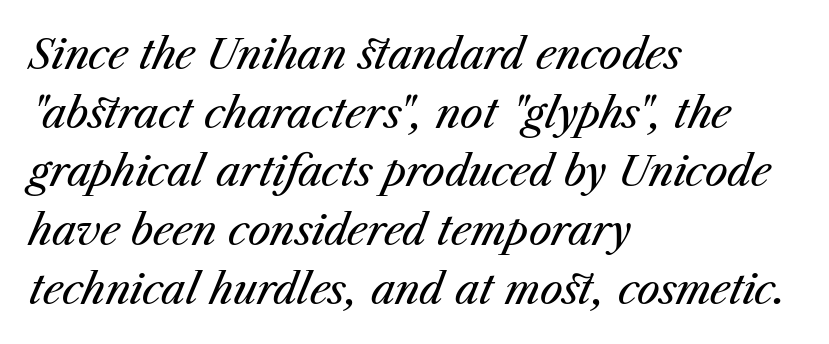
Compared with ordinary roman type, these characters are visibly tilted. Think of a printed novel: that variable character pitch is what you see here. Baseline-to-baseline distance is the conventional proportion of letter height. Leftover space on each line is placed entirely after the last word. Descenders are the only things crossing below the line.
